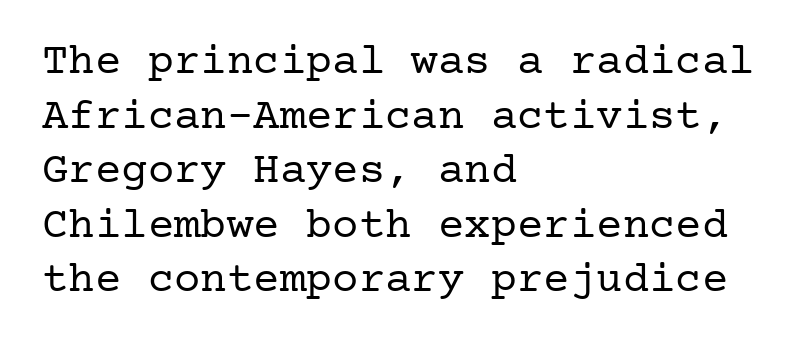
The image shows 44 px regular-weight serif type, upright; set left-aligned, line spacing 1.24x, normal letter spacing, not underlined; low stroke contrast and a medium x-height.
